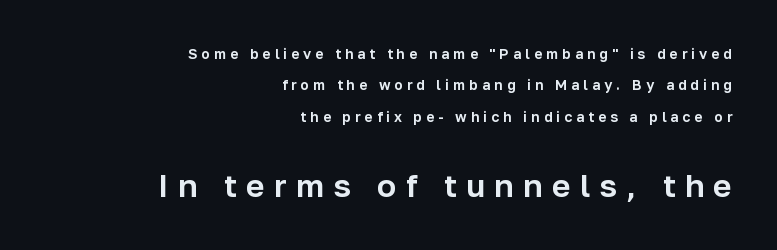
Regarding serifs, this sample does without them. This is the regular roman posture of the typeface. The rendering uses a large line-height, opening up the rows. Check the space under the baseline: it is left empty.
